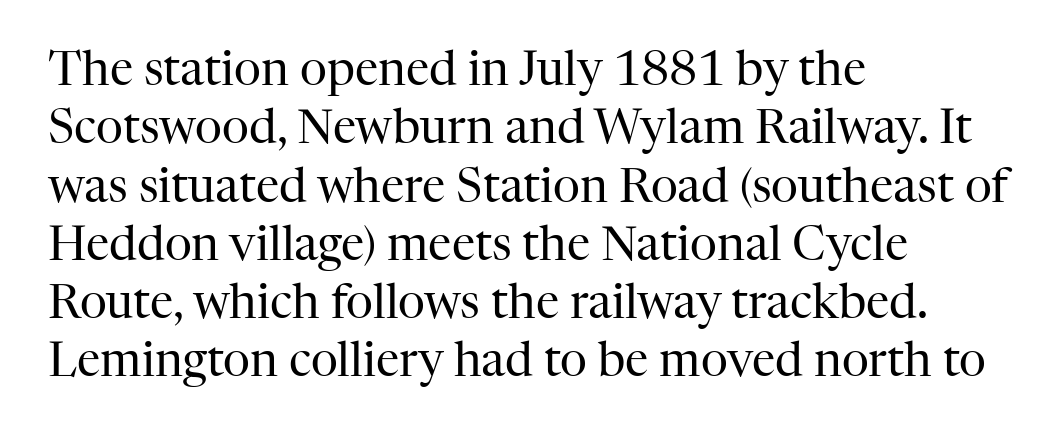
The image shows 47 px regular-weight serif type, upright; set left-aligned, line spacing 1.24x, normal letter spacing, not underlined; high stroke contrast and a medium x-height.
